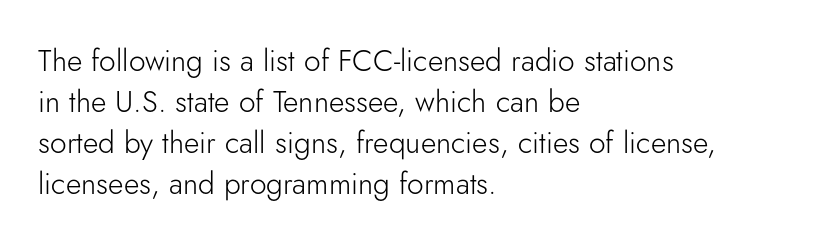
Glyph-to-glyph distance matches everyday printed text. The font sits on the lighter half of the weight spectrum, regular included. Posture: vertical. The rendering uses a moderate line-height, typical for paragraphs.
